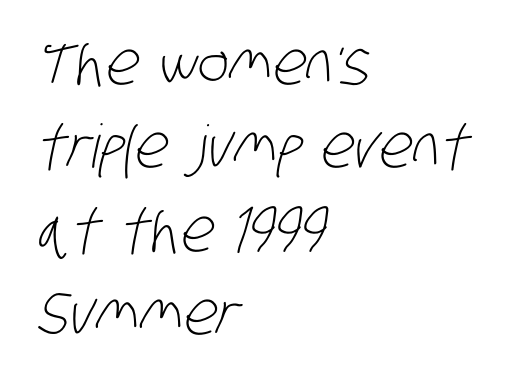
Q: Is the text bold? A: No.
Q: Is the typeface a serif or a sans-serif typeface? A: Sans-serif.
Q: Is the text underlined? A: No.
Q: How is the paragraph aligned? A: Left-aligned.
Q: Is the spacing between letters normal or unusually wide? A: Normal.
Q: Is the spacing between lines tight, normal or loose? A: Normal.
Q: Width (condensed, normal, or wide)? A: Condensed.
Q: Stroke contrast? A: Low.
Q: x-height? A: Large.
Q: Monospaced? A: No.
